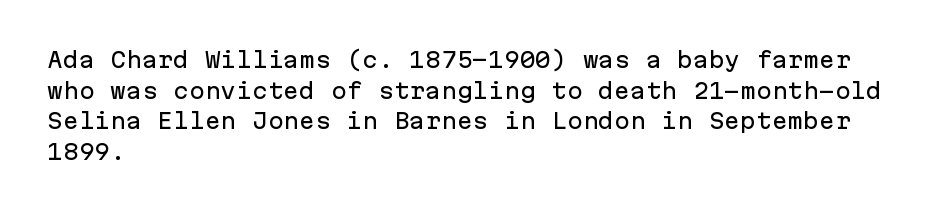
The image shows 21 px text type, upright; set left-aligned, normal line spacing (1.46x), normal letter spacing, not underlined.
